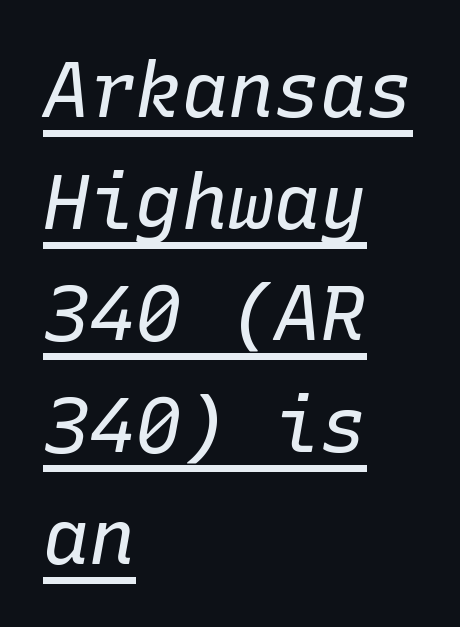
The image shows 77 px regular-weight type, italic (leaning right), monospaced; set left-aligned, normal line spacing (1.45x), normal letter spacing, underlined; low stroke contrast and a medium x-height.
